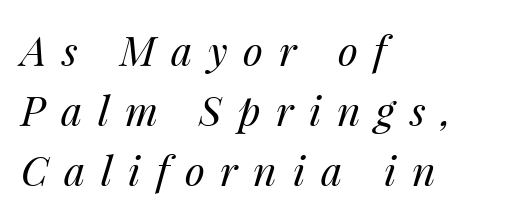
Q: Is the text bold? A: No.
Q: Is the text italic (slanted)? A: Yes, it leans right by about 14 degrees.
Q: Is the text underlined? A: No.
Q: How is the paragraph aligned? A: Left-aligned.
Q: Is the spacing between letters normal or unusually wide? A: Unusually wide.
Q: Is the spacing between lines tight, normal or loose? A: Normal.
Q: Width (condensed, normal, or wide)? A: Normal.
Q: Stroke contrast? A: Medium.
Q: x-height? A: Medium.
Q: Monospaced? A: No.
